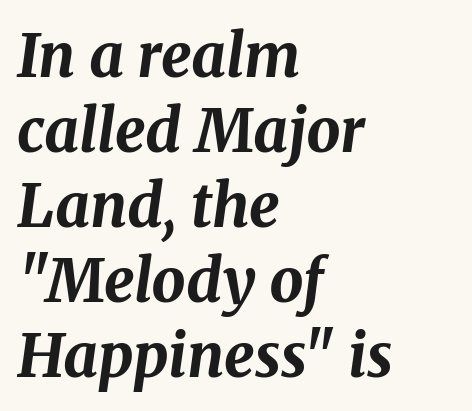
The image shows 60 px bold type, italic (leaning right); set left-aligned, normal line spacing (1.25x), normal letter spacing, not underlined; medium stroke contrast and a medium x-height.
